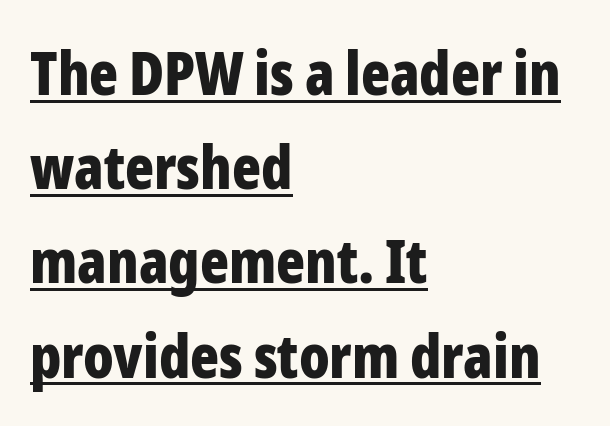
The image shows 60 px bold, condensed sans-serif type, upright; set left-aligned, normal line spacing (1.57x), normal letter spacing, underlined; low stroke contrast and a medium x-height.
